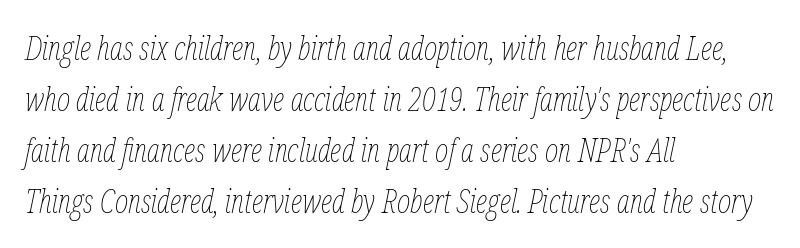
{"italic": "yes", "lean": "right", "slant_degrees": 12, "bold": "no", "weight": "thin", "width": "condensed", "stroke_contrast": "low", "x_height": "medium", "monospaced": "no", "underline": "no", "align": "left", "line_spacing": "normal", "line_spacing_ratio": 1.59, "letter_spacing": "normal", "letter_spacing_em": 0.0, "glyph_px": 32}
